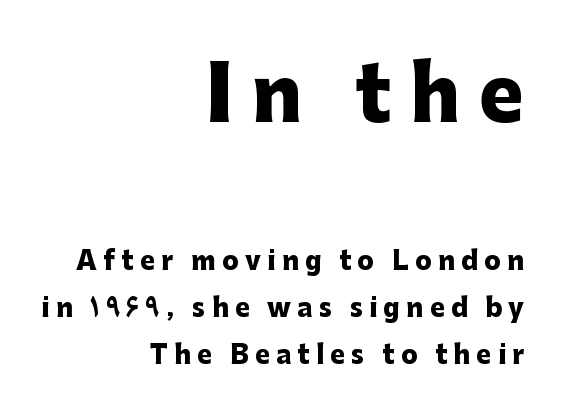
The face used here appears at its bigger size in the upper chunk. In CSS terms this would be text-align: right. Heavy, bold letterforms. Is there any slant? The stems are plumb. The glyphs are unaccompanied by any horizontal stroke below them. This sample uses expanded letter spacing, leaving extra air between glyphs.
